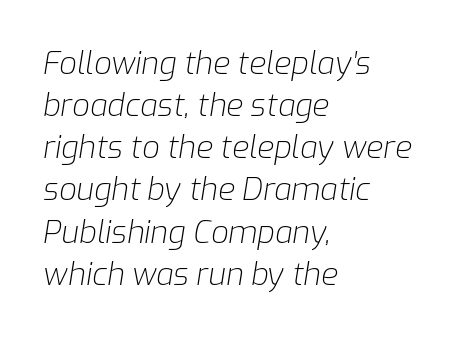
Here the designer chose a conventional face with non-uniform glyph widths. A typesetter would call this leading conventional body-copy spacing. Glyph-to-glyph distance matches everyday printed text. Check the space under the baseline: it is left empty. Weight: regular or lighter.
